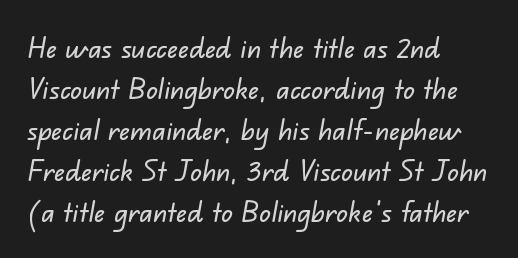
The paragraph has a hard left edge and a soft right edge. One glance says typical: line gaps are just what's usual. Look at the bottom of the vertical strokes: they stop flat, with no serifs. The string is rendered with underlining switched off. A typesetter would call this proportional, since set widths differ per character.
